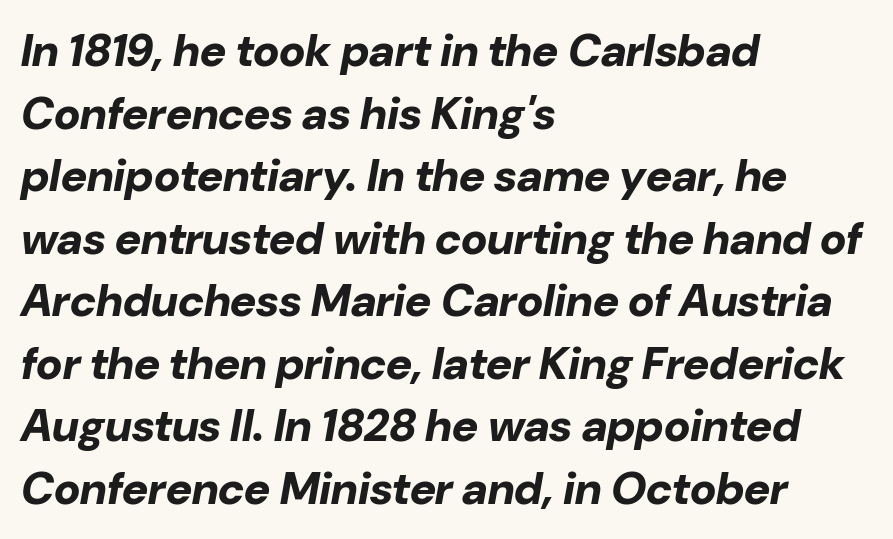
This sample is left-justified, so line endings fall wherever the words run out. Set as a true bold cut, around the 700 mark. The area under the type is left untouched. This is oblique type, the kind used for emphasis or titles.
